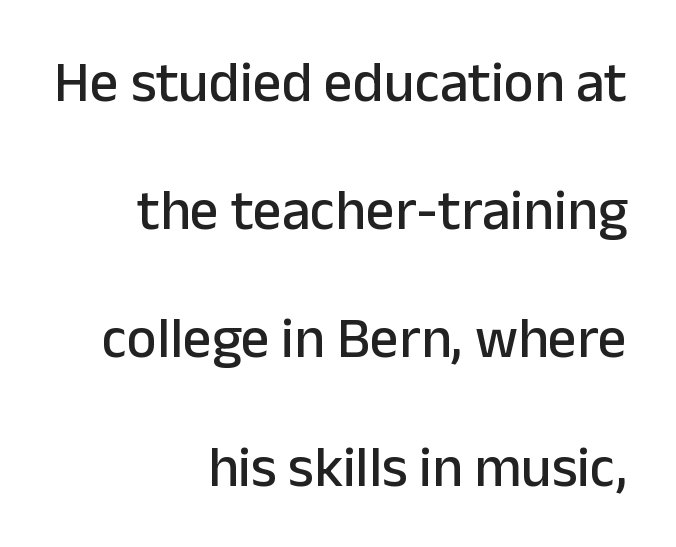
{"serif": "no", "italic": "no", "width": "normal", "stroke_contrast": "low", "x_height": "medium", "monospaced": "no", "underline": "no", "align": "right", "line_spacing": "loose", "line_spacing_ratio": 2.25, "letter_spacing": "normal", "letter_spacing_em": 0.0, "glyph_px": 57}
